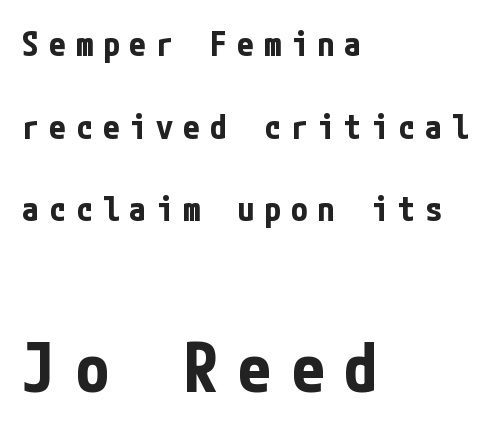
{"serif": "no", "italic": "no", "bold": "yes", "weight": "bold", "width": "condensed", "stroke_contrast": "low", "x_height": "medium", "underline": "no", "align": "left", "line_spacing": "loose", "line_spacing_ratio": 2.43, "letter_spacing": "wide", "letter_spacing_em": 0.29, "larger_block": "second", "size_ratio": 2.0, "glyph_px": 68}
